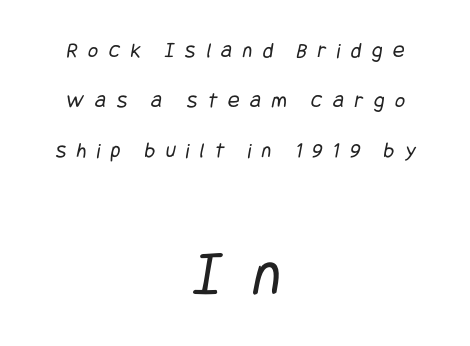
Q: Is the text bold? A: No.
Q: Is the typeface a serif or a sans-serif typeface? A: Sans-serif.
Q: Is the text underlined? A: No.
Q: How is the paragraph aligned? A: Centered.
Q: Is the spacing between letters normal or unusually wide? A: Unusually wide.
Q: Is the spacing between lines tight, normal or loose? A: Loose.
Q: Which block of text is set in a larger size, the first (top) or the second (bottom)? A: The second (bottom) one.
Q: Width (condensed, normal, or wide)? A: Condensed.
Q: Stroke contrast? A: Low.
Q: x-height? A: Large.
